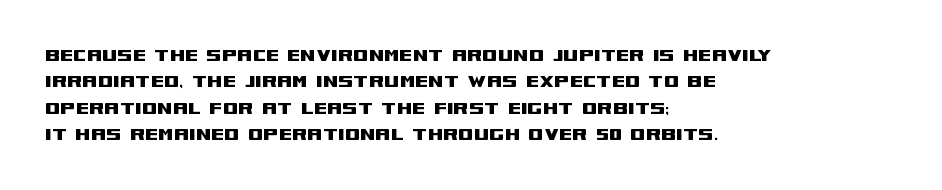
{"italic": "no", "underline": "no", "align": "left", "line_spacing_ratio": 1.2, "letter_spacing": "normal", "letter_spacing_em": 0.0, "glyph_px": 22}
